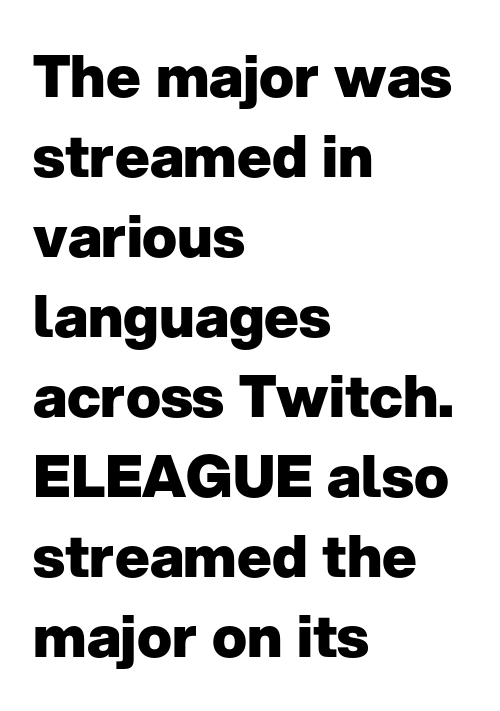
Classification — sans serif. Is the block centered? No — it sits flush against the left margin. This sample has the flowing, uneven cadence of proportional lettering. Spacing between characters is what you'd get straight out of the box. The passage shown stacks its lines at a standard gap.
